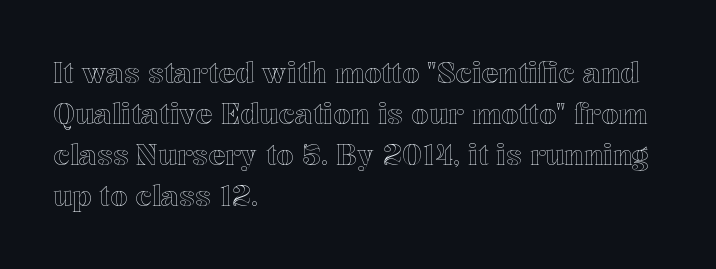
{"italic": "no", "width": "normal", "x_height": "medium", "monospaced": "no", "underline": "no", "align": "left", "line_spacing": "normal", "line_spacing_ratio": 1.47, "letter_spacing": "normal", "letter_spacing_em": 0.0, "glyph_px": 28}
